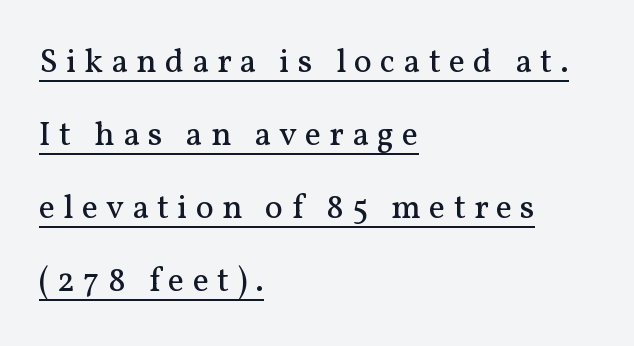
Q: Is the text bold? A: No.
Q: Is the text italic (slanted)? A: No, it is upright.
Q: Is the typeface a serif or a sans-serif typeface? A: Serif.
Q: Is the text underlined? A: Yes.
Q: How is the paragraph aligned? A: Left-aligned.
Q: Is the spacing between letters normal or unusually wide? A: Unusually wide.
Q: Is the spacing between lines tight, normal or loose? A: Loose.
Q: Width (condensed, normal, or wide)? A: Normal.
Q: Stroke contrast? A: Medium.
Q: x-height? A: Medium.
Q: Monospaced? A: No.
